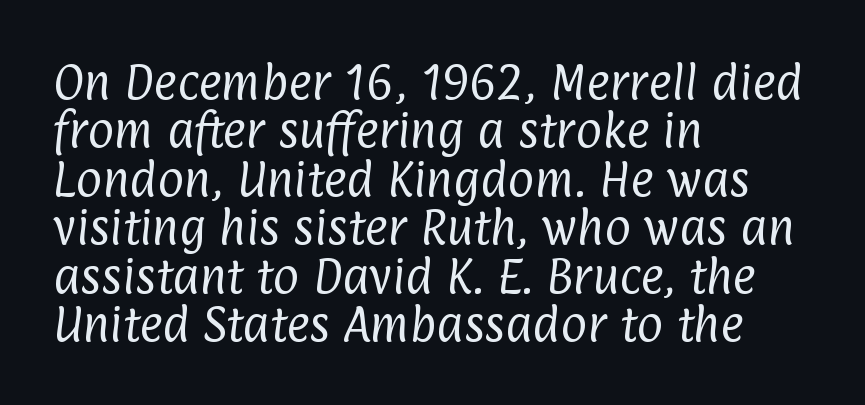
Q: Is the text bold? A: No.
Q: Is the typeface a serif or a sans-serif typeface? A: Sans-serif.
Q: Is the text underlined? A: No.
Q: How is the paragraph aligned? A: Left-aligned.
Q: Is the spacing between letters normal or unusually wide? A: Normal.
Q: Width (condensed, normal, or wide)? A: Condensed.
Q: Stroke contrast? A: Low.
Q: x-height? A: Medium.
Q: Monospaced? A: No.
